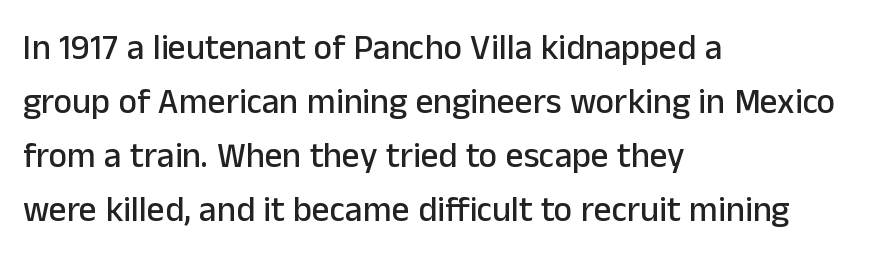
Q: Is the text italic (slanted)? A: No, it is upright.
Q: Is the typeface a serif or a sans-serif typeface? A: Sans-serif.
Q: Is the text underlined? A: No.
Q: How is the paragraph aligned? A: Left-aligned.
Q: Is the spacing between letters normal or unusually wide? A: Normal.
Q: Is the spacing between lines tight, normal or loose? A: Normal.
Q: Width (condensed, normal, or wide)? A: Normal.
Q: Stroke contrast? A: Low.
Q: x-height? A: Medium.
Q: Monospaced? A: No.
